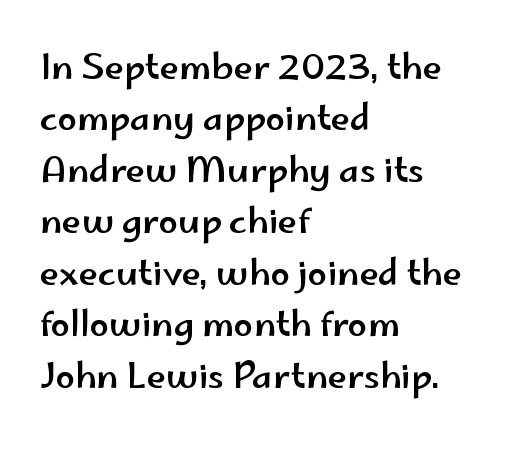
The line-height multiplier appears to be the usual default. The rendering uses natural spacing where letterforms have individual widths. Is there any slant? The stems are plumb. These lines keep a tight, regular rhythm from letter to letter. Look at the bottom of the vertical strokes: they stop flat, with no serifs. Only glyphs here, with clear space below each row.
